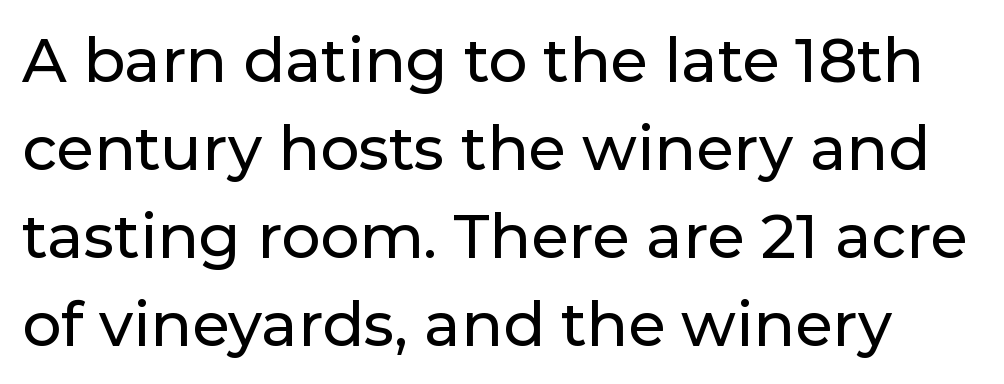
{"serif": "no", "italic": "no", "width": "normal", "stroke_contrast": "low", "x_height": "medium", "monospaced": "no", "underline": "no", "line_spacing": "normal", "line_spacing_ratio": 1.44, "letter_spacing": "normal", "letter_spacing_em": 0.0, "glyph_px": 61}
